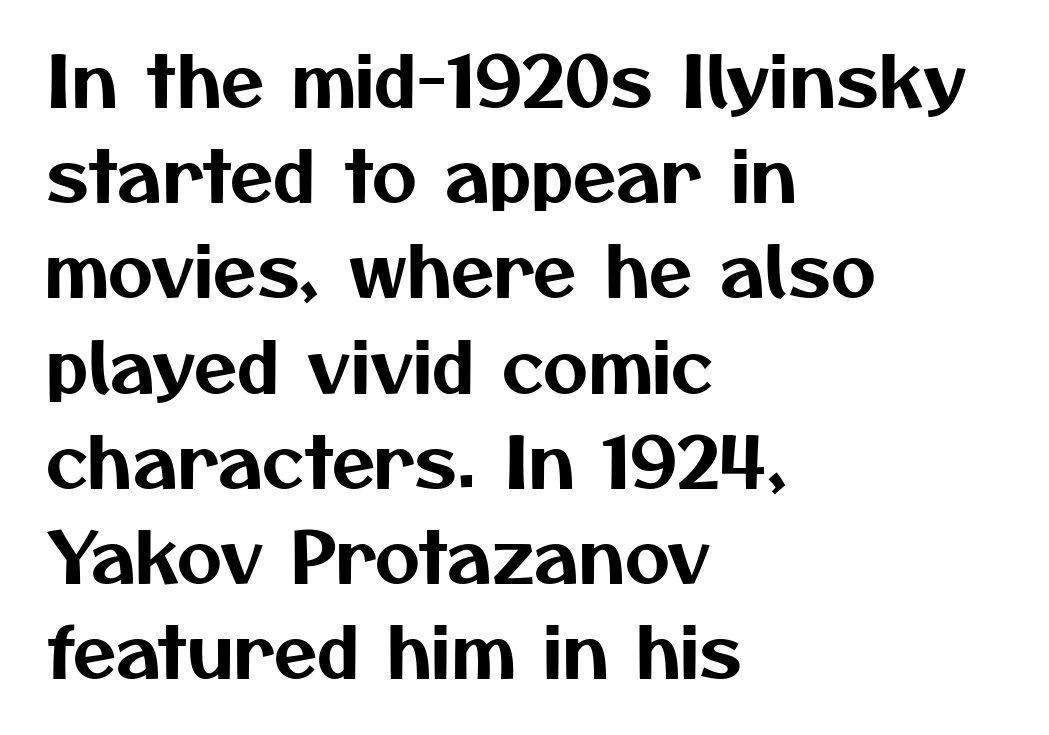
Each new line begins a customary step beneath the previous one. Unlike a traditional serif, this face leaves its strokes unadorned. Default kerning and tracking; the words read as compact shapes. Line beginnings align vertically; line endings do not. The passage shown is typed in a proportional face where columns would drift. Rule under the text: the space is simply empty.
